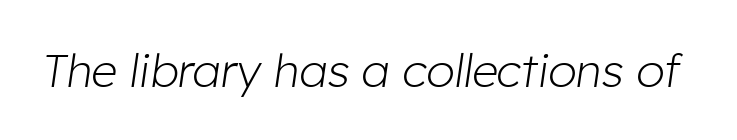
Summary of weight: not heavy and not bold. Looks like regular typesetting: each glyph gets only the width it needs. Characters are canted at an angle relative to the baseline's perpendicular. Check under the words: just untouched page. The type is set solid horizontally, with unmodified tracking.
